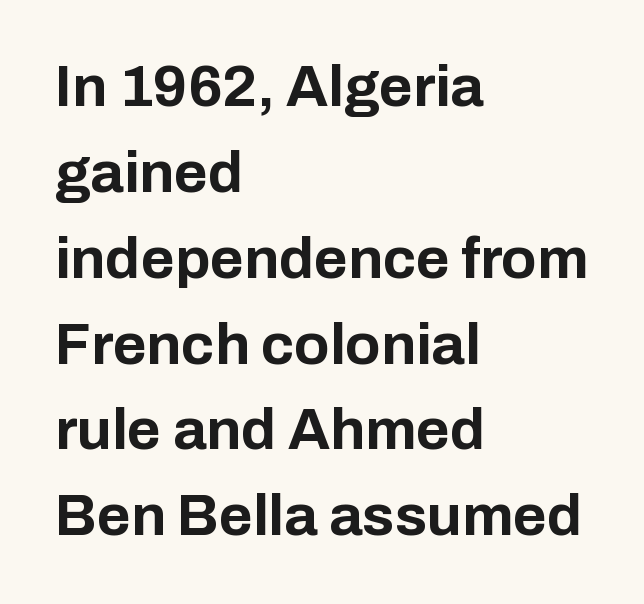
These lines are rendered in a variable-pitch font. The compositor pushed each line to the left boundary. You'd pick this weight for a headline — it's a proper bold. Compared with typical paragraphs, the rows here are spaced about the same. Italic? Not at all — the glyphs are vertical. A typesetter would call this zero additional tracking.
